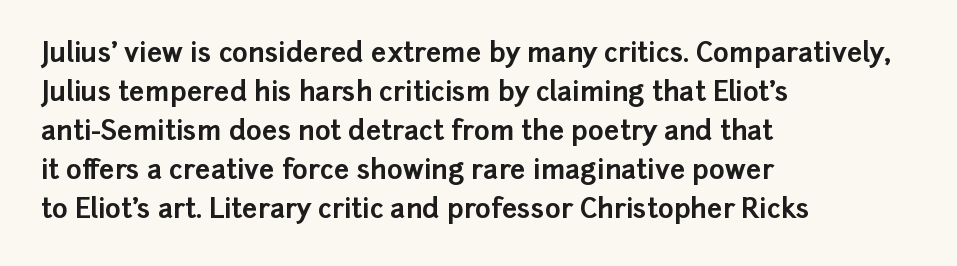
Line starts are locked; line ends wander. On the weight axis this lands at bold, roughly 700. Italic: no, the glyphs are upright roman. Glance below the letters and you will spot only blank space.
